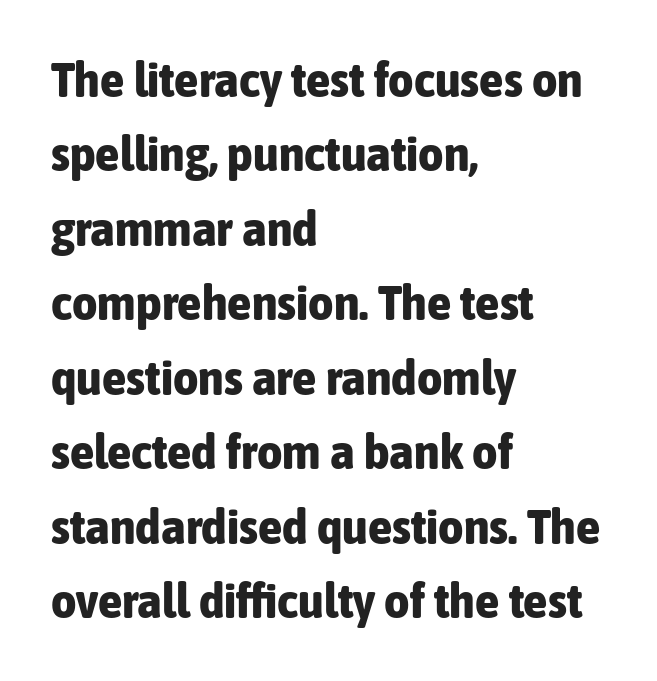
Q: Is the text bold? A: Yes.
Q: Is the text italic (slanted)? A: No, it is upright.
Q: Is the typeface a serif or a sans-serif typeface? A: Sans-serif.
Q: Is the text underlined? A: No.
Q: How is the paragraph aligned? A: Left-aligned.
Q: Is the spacing between letters normal or unusually wide? A: Normal.
Q: Is the spacing between lines tight, normal or loose? A: Normal.
Q: Width (condensed, normal, or wide)? A: Condensed.
Q: Stroke contrast? A: Low.
Q: x-height? A: Medium.
Q: Monospaced? A: No.
